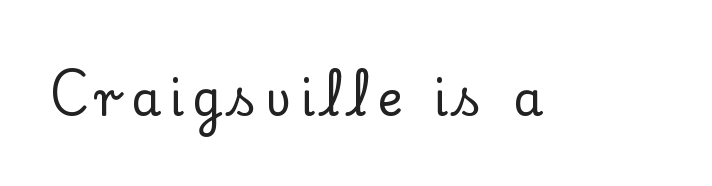
{"serif": "yes", "italic": "no", "width": "normal", "stroke_contrast": "low", "x_height": "small", "monospaced": "no", "underline": "no", "glyph_px": 48}
